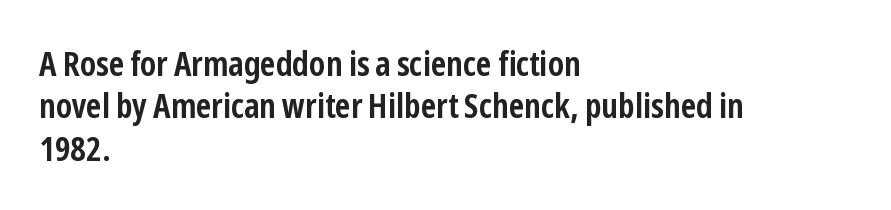
Q: Is the text bold? A: Yes.
Q: Is the text italic (slanted)? A: No, it is upright.
Q: Is the typeface a serif or a sans-serif typeface? A: Sans-serif.
Q: Is the text underlined? A: No.
Q: How is the paragraph aligned? A: Left-aligned.
Q: Is the spacing between letters normal or unusually wide? A: Normal.
Q: Is the spacing between lines tight, normal or loose? A: Normal.
Q: Width (condensed, normal, or wide)? A: Condensed.
Q: Stroke contrast? A: Low.
Q: x-height? A: Medium.
Q: Monospaced? A: No.
